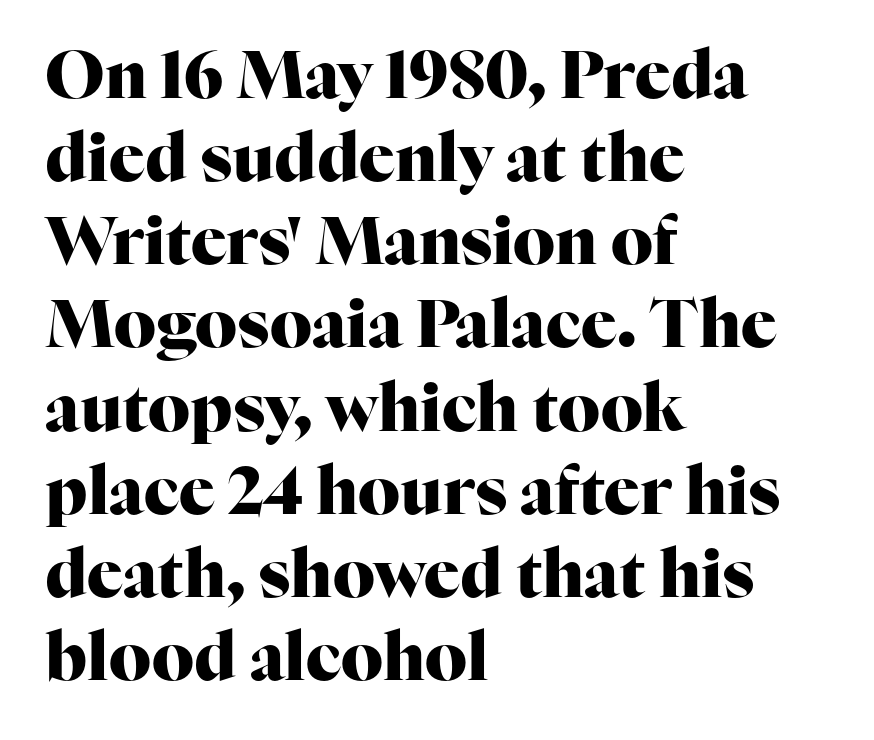
The compositor pushed each line to the left boundary. The rows are spaced the way most documents space them. A typesetter would label this face a serif. The letters stand upright; this is a roman face.
